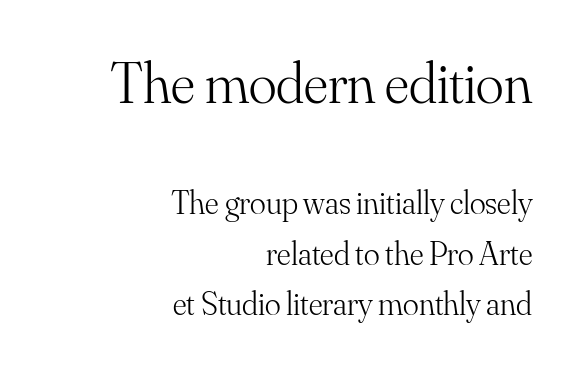
Q: Is the text bold? A: No.
Q: Is the text italic (slanted)? A: No, it is upright.
Q: Is the typeface a serif or a sans-serif typeface? A: Serif.
Q: Is the text underlined? A: No.
Q: How is the paragraph aligned? A: Right-aligned.
Q: Is the spacing between letters normal or unusually wide? A: Normal.
Q: Is the spacing between lines tight, normal or loose? A: Normal.
Q: Which block of text is set in a larger size, the first (top) or the second (bottom)? A: The first (top) one.
Q: Width (condensed, normal, or wide)? A: Normal.
Q: Stroke contrast? A: Medium.
Q: x-height? A: Small.
Q: Monospaced? A: No.
